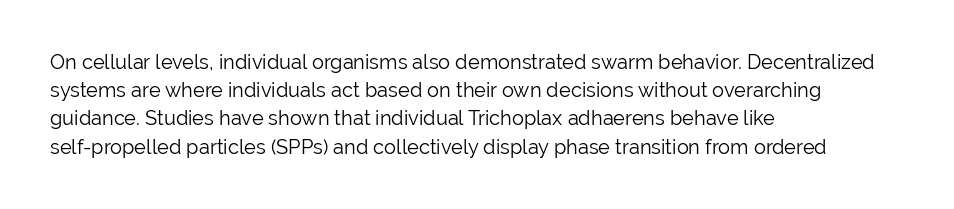
Nobody drew a line under any word here. When letters stand straight like this, we call the style roman or upright. The lines sit at an ordinary, default distance from one another. Summary of weight: not heavy and not bold.
